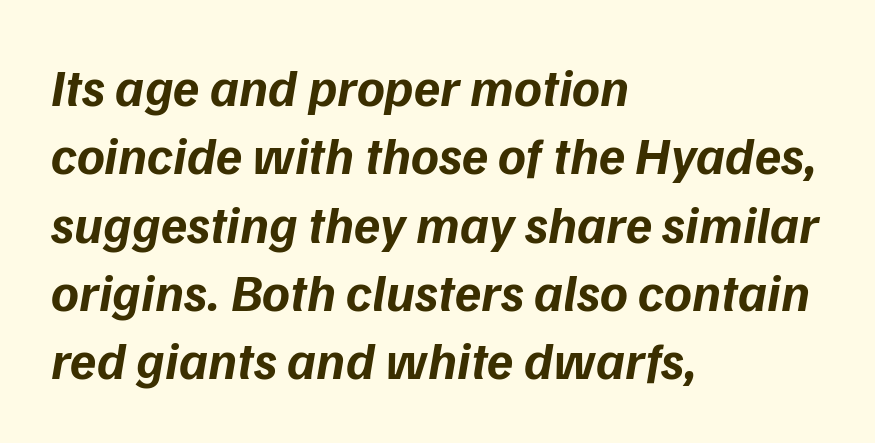
The image shows 53 px bold sans-serif type; set left-aligned, normal line spacing (1.29x), normal letter spacing, not underlined; low stroke contrast and a medium x-height.
